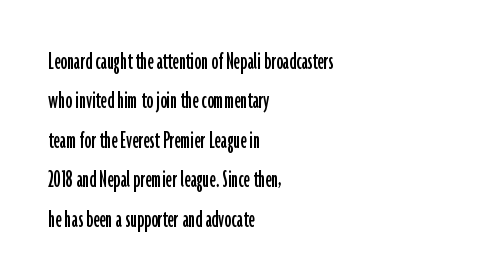
Q: Is the text italic (slanted)? A: No, it is upright.
Q: Is the text underlined? A: No.
Q: How is the paragraph aligned? A: Left-aligned.
Q: Is the spacing between letters normal or unusually wide? A: Normal.
Q: Is the spacing between lines tight, normal or loose? A: Normal.
